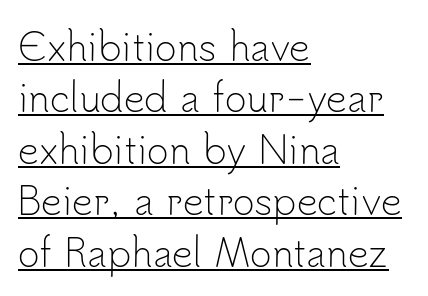
Q: Is the text bold? A: No.
Q: Is the text italic (slanted)? A: No, it is upright.
Q: Is the typeface a serif or a sans-serif typeface? A: Sans-serif.
Q: Is the text underlined? A: Yes.
Q: How is the paragraph aligned? A: Left-aligned.
Q: Is the spacing between letters normal or unusually wide? A: Normal.
Q: Is the spacing between lines tight, normal or loose? A: Normal.
Q: Width (condensed, normal, or wide)? A: Normal.
Q: Stroke contrast? A: Low.
Q: x-height? A: Small.
Q: Monospaced? A: No.
